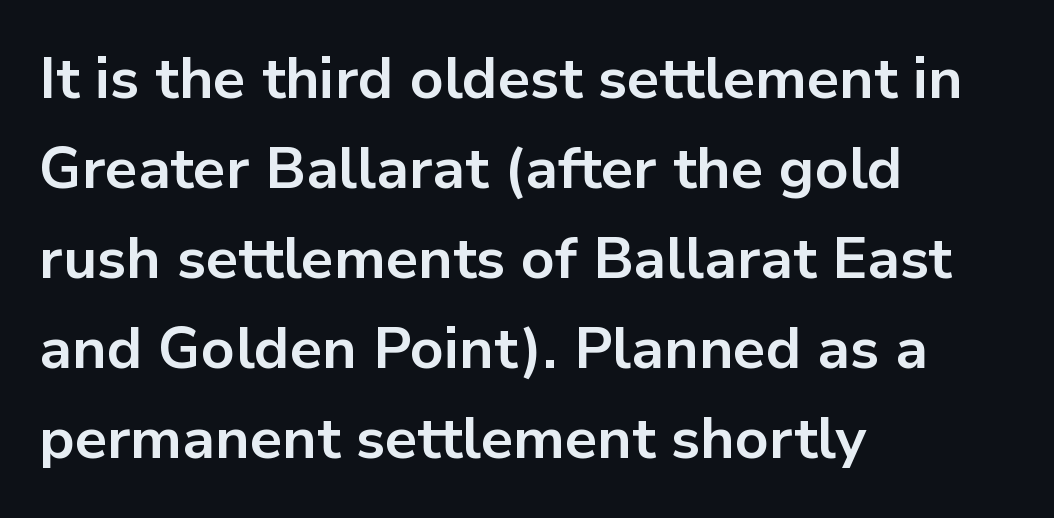
{"serif": "no", "italic": "no", "bold": "yes", "weight": "bold", "width": "normal", "stroke_contrast": "low", "x_height": "medium", "monospaced": "no", "underline": "no", "align": "left", "line_spacing": "normal", "line_spacing_ratio": 1.55, "letter_spacing": "normal", "letter_spacing_em": 0.0, "glyph_px": 58}
